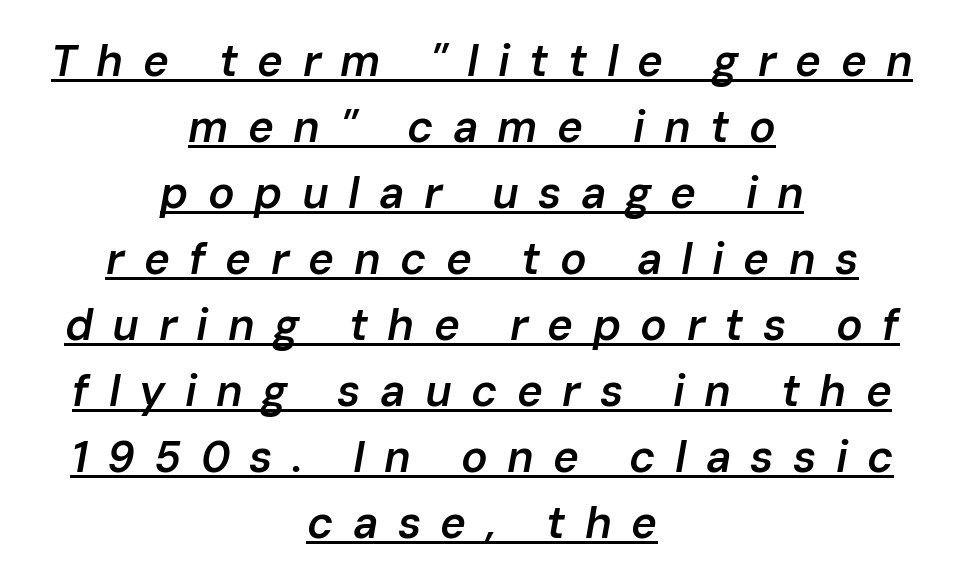
The image shows 44 px semibold type, italic (leaning right); set centered, normal line spacing (1.5x), unusually wide letter spacing (+0.44 em), underlined; low stroke contrast and a medium x-height.
